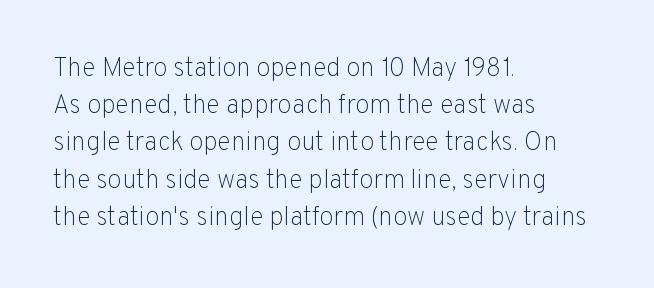
{"italic": "no", "bold": "no", "underline": "no", "align": "left", "line_spacing": "normal", "line_spacing_ratio": 1.43, "letter_spacing": "normal", "letter_spacing_em": 0.0, "glyph_px": 26}
